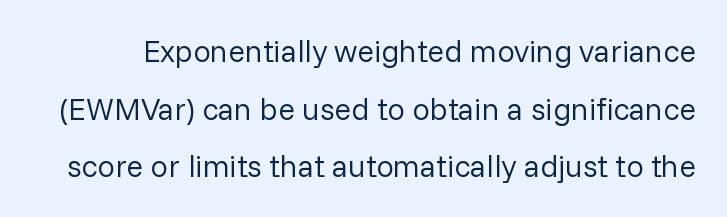
The image shows 31 px regular-weight sans-serif type, upright; set line spacing 1.86x, normal letter spacing, not underlined; low stroke contrast and a medium x-height.
